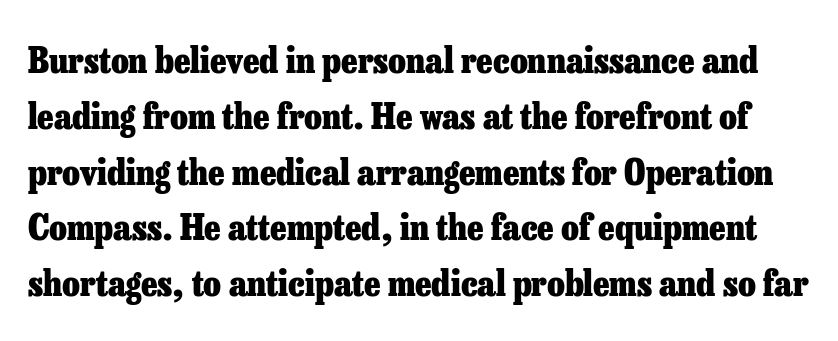
Students, this is bold: see how much ink each stroke carries. Normally led — the rows are evenly, conventionally spaced. Posture: vertical. Clear beneath every line of the passage.
